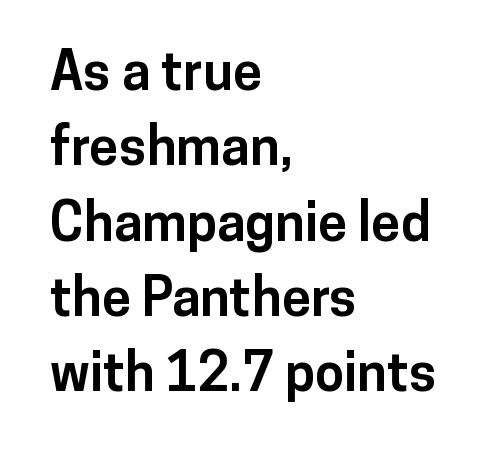
Q: Is the text bold? A: Yes.
Q: Is the text italic (slanted)? A: No, it is upright.
Q: Is the typeface a serif or a sans-serif typeface? A: Sans-serif.
Q: Is the text underlined? A: No.
Q: How is the paragraph aligned? A: Left-aligned.
Q: Is the spacing between letters normal or unusually wide? A: Normal.
Q: Is the spacing between lines tight, normal or loose? A: Normal.
Q: Width (condensed, normal, or wide)? A: Normal.
Q: Stroke contrast? A: Low.
Q: x-height? A: Medium.
Q: Monospaced? A: No.
